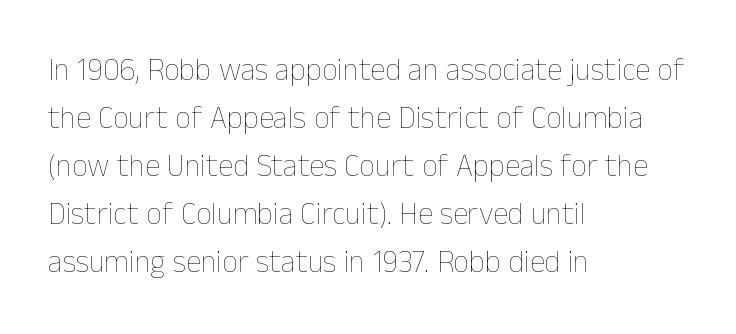
The image shows 31 px thin type, upright; set left-aligned, normal line spacing (1.55x), normal letter spacing, not underlined; low stroke contrast and a medium x-height.
